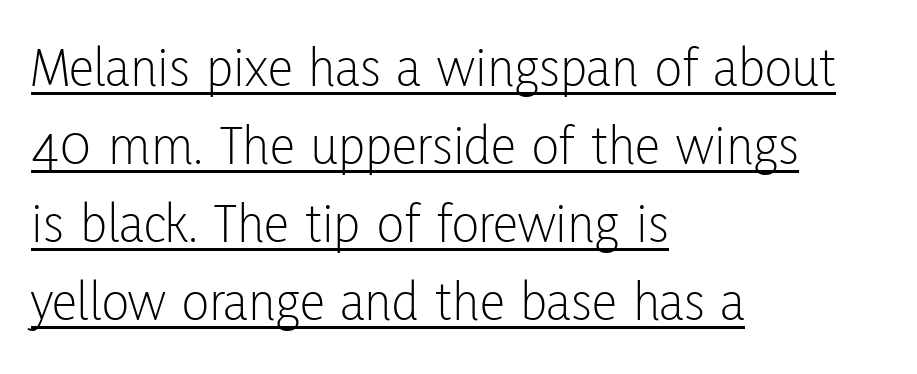
These lines were composed using upright roman letters. Vertically, the passage feels balanced, rows spaced as you'd expect. Caption: multi-line text, flush left, ragged right. This sample carries an underscore along the baseline area. Weight: regular or lighter. Between one letter and the next there's only the usual sliver of space.
